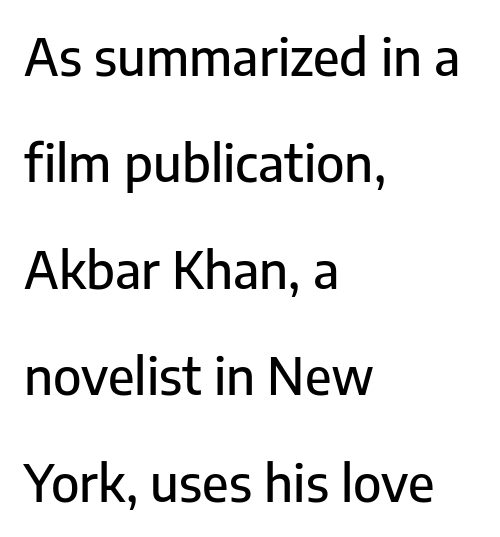
Letter spacing: default. Quick note: underline off. Does the leading feel generous? Absolutely, it's lavish. A student would call this left alignment; a typographer would say flush left, rag right. Spacing verdict: proportional, widths tailored to each character. Is there any slant? The stems are plumb.
